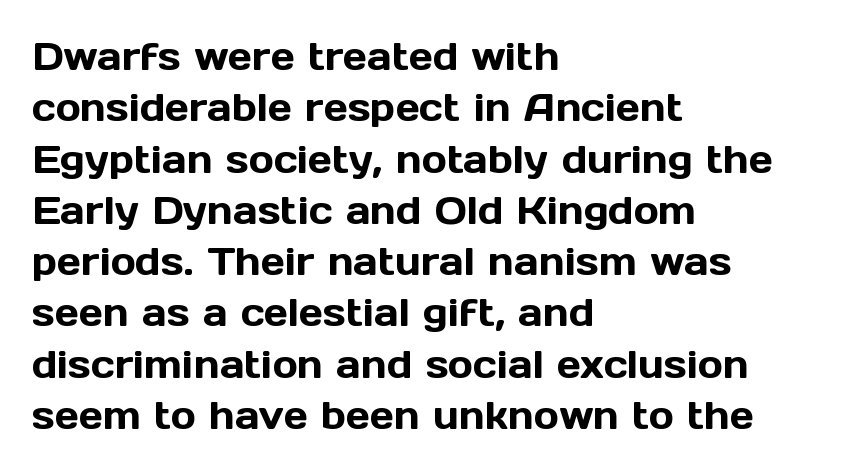
The image shows 38 px sans-serif type, upright; set left-aligned, normal line spacing (1.35x), normal letter spacing, not underlined; a medium x-height.
